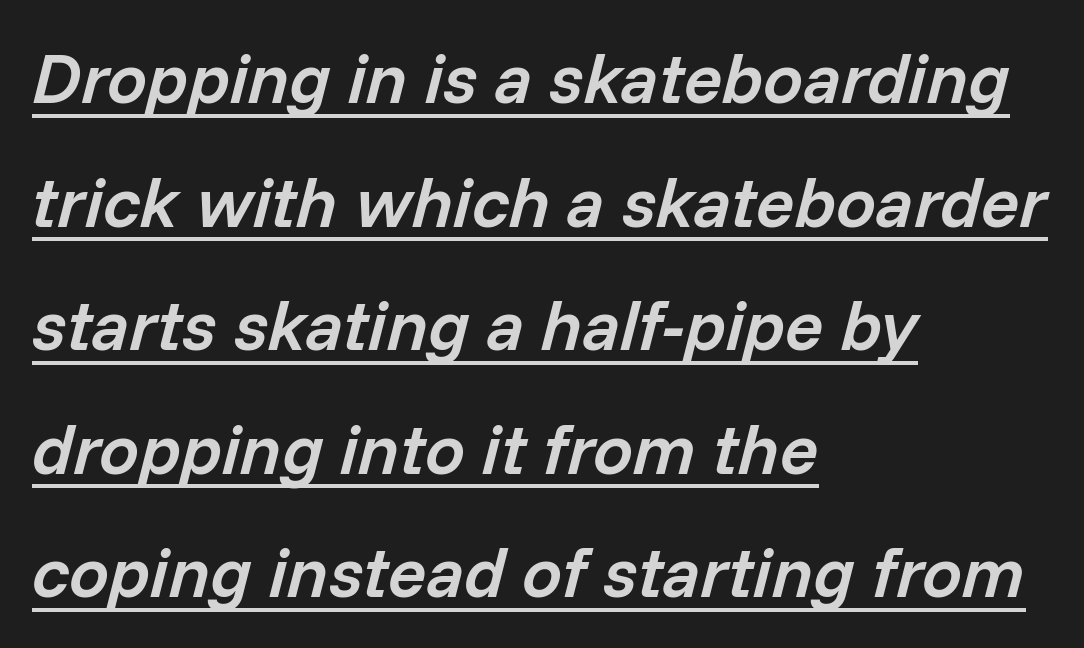
Q: Is the text bold? A: Semi-bold.
Q: Is the text italic (slanted)? A: Yes, it leans right by about 14 degrees.
Q: Is the text underlined? A: Yes.
Q: How is the paragraph aligned? A: Left-aligned.
Q: Is the spacing between letters normal or unusually wide? A: Normal.
Q: Width (condensed, normal, or wide)? A: Normal.
Q: Stroke contrast? A: Low.
Q: x-height? A: Medium.
Q: Monospaced? A: No.
